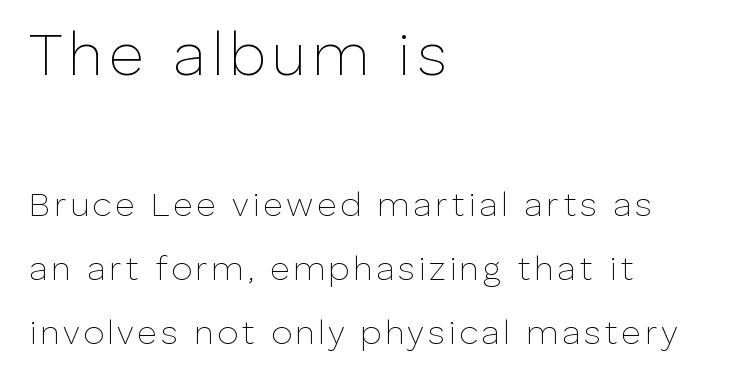
Q: Is the text bold? A: No.
Q: Is the text italic (slanted)? A: No, it is upright.
Q: Is the typeface a serif or a sans-serif typeface? A: Sans-serif.
Q: Is the text underlined? A: No.
Q: How is the paragraph aligned? A: Left-aligned.
Q: Which block of text is set in a larger size, the first (top) or the second (bottom)? A: The first (top) one.
Q: Width (condensed, normal, or wide)? A: Normal.
Q: Stroke contrast? A: Low.
Q: x-height? A: Medium.
Q: Monospaced? A: No.
